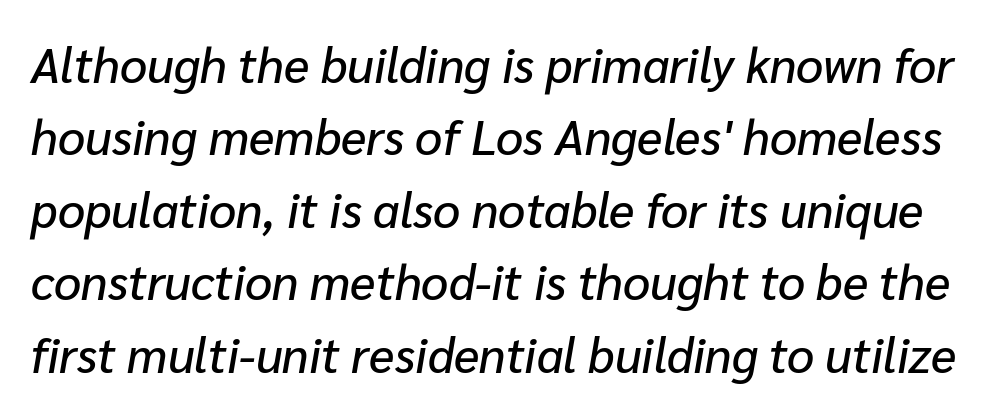
Q: Is the text italic (slanted)? A: Yes, it leans right by about 10 degrees.
Q: Is the text underlined? A: No.
Q: Is the spacing between letters normal or unusually wide? A: Normal.
Q: Is the spacing between lines tight, normal or loose? A: Normal.
Q: Width (condensed, normal, or wide)? A: Normal.
Q: Stroke contrast? A: Low.
Q: x-height? A: Medium.
Q: Monospaced? A: No.
